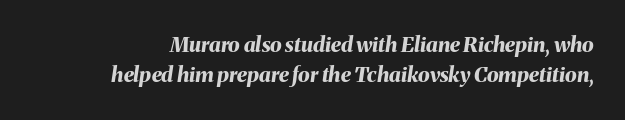
This rendering features lettering with no underline. The sample has been set heavy, in full bold. Vertical spacing — default. Letter spacing: default. The text carries the slant typical of an italic or oblique font.
